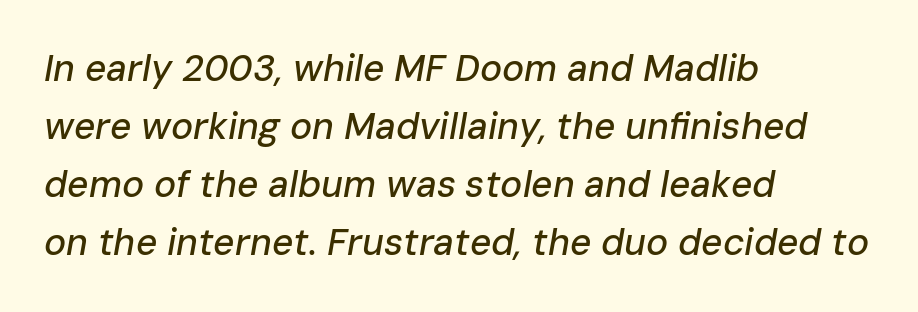
A classic flush-left, rag-right setting is used for this passage. These lines are rendered in a variable-pitch font. Successive baselines arrive at the customary interval. In terms of letterspacing, this is plain default setting. The passage shown leans; its letterforms are oblique. Descenders hang freely into open space.
